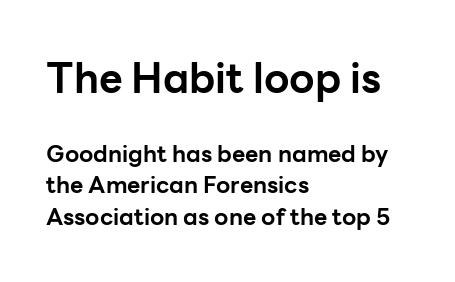
Q: Is the text bold? A: Yes.
Q: Is the text italic (slanted)? A: No, it is upright.
Q: Is the typeface a serif or a sans-serif typeface? A: Sans-serif.
Q: Is the text underlined? A: No.
Q: How is the paragraph aligned? A: Left-aligned.
Q: Is the spacing between letters normal or unusually wide? A: Normal.
Q: Is the spacing between lines tight, normal or loose? A: Normal.
Q: Which block of text is set in a larger size, the first (top) or the second (bottom)? A: The first (top) one.
Q: Width (condensed, normal, or wide)? A: Normal.
Q: Stroke contrast? A: Low.
Q: x-height? A: Medium.
Q: Monospaced? A: No.
